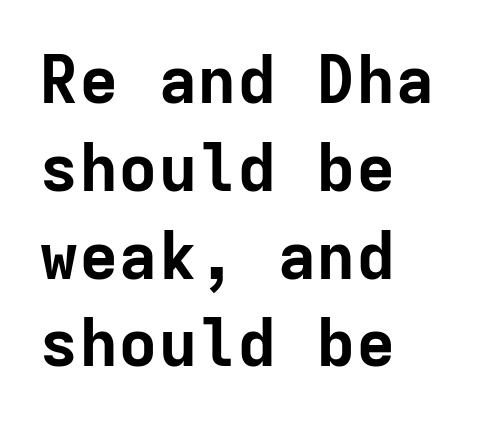
The lines in this sample share a left origin and differ only in where they stop. Plain, unruled lines of type. The gaps between neighbouring characters are ordinary and unremarkable. The glyphs in this specimen are sans serif. Monospaced: the letters line up in strict vertical columns.
